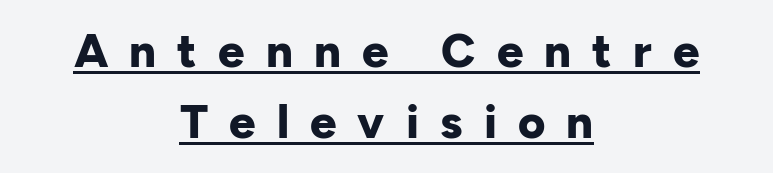
Classification — sans serif. Compared with an ordinary text face, these strokes are far heavier — a full bold. Descenders here cross a horizontal rule under the line. The font's upright variant was chosen for this text. The text block is weighted toward neither margin, spreading evenly from the middle. Leading matches the norm, producing a regular column.
